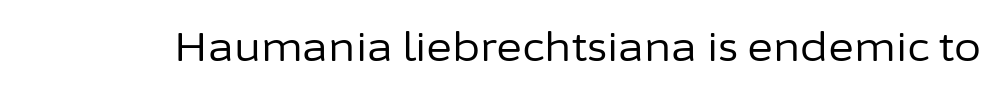
{"serif": "no", "italic": "no", "bold": "no", "weight": "regular", "width": "normal", "stroke_contrast": "low", "x_height": "medium", "monospaced": "no", "underline": "no", "letter_spacing": "normal", "letter_spacing_em": 0.0, "glyph_px": 39}
